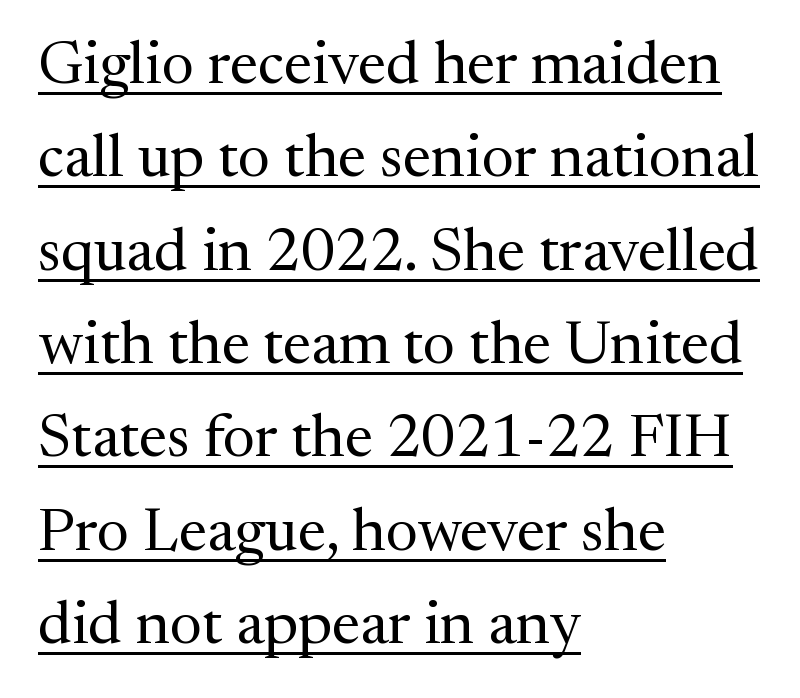
Q: Is the text bold? A: No.
Q: Is the text italic (slanted)? A: No, it is upright.
Q: Is the typeface a serif or a sans-serif typeface? A: Serif.
Q: Is the text underlined? A: Yes.
Q: How is the paragraph aligned? A: Left-aligned.
Q: Is the spacing between letters normal or unusually wide? A: Normal.
Q: Is the spacing between lines tight, normal or loose? A: Normal.
Q: Width (condensed, normal, or wide)? A: Normal.
Q: Stroke contrast? A: Medium.
Q: x-height? A: Medium.
Q: Monospaced? A: No.
